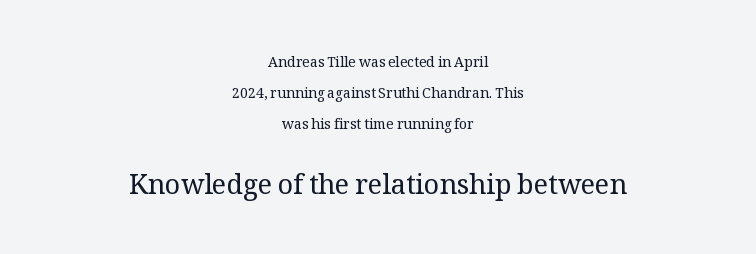
Q: Is the text bold? A: No.
Q: Is the text italic (slanted)? A: No, it is upright.
Q: Is the text underlined? A: No.
Q: How is the paragraph aligned? A: Centered.
Q: Is the spacing between letters normal or unusually wide? A: Normal.
Q: Is the spacing between lines tight, normal or loose? A: Loose.
Q: Which block of text is set in a larger size, the first (top) or the second (bottom)? A: The second (bottom) one.
